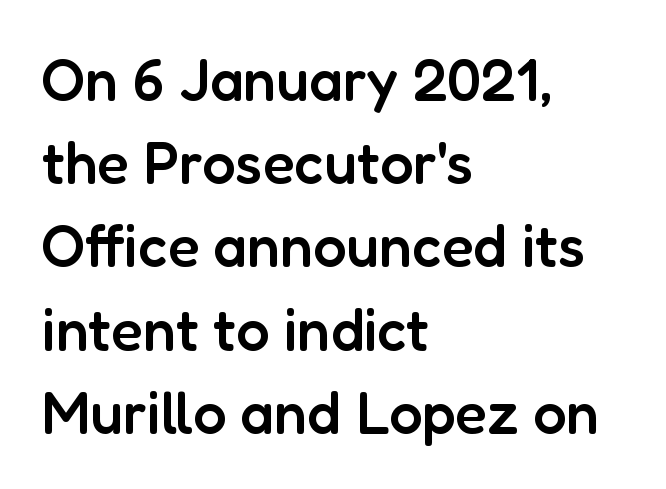
{"serif": "no", "italic": "no", "bold": "semi", "weight": "semibold", "width": "normal", "stroke_contrast": "low", "x_height": "medium", "monospaced": "no", "underline": "no", "align": "left", "line_spacing": "normal", "line_spacing_ratio": 1.41, "letter_spacing": "normal", "letter_spacing_em": 0.0, "glyph_px": 59}
